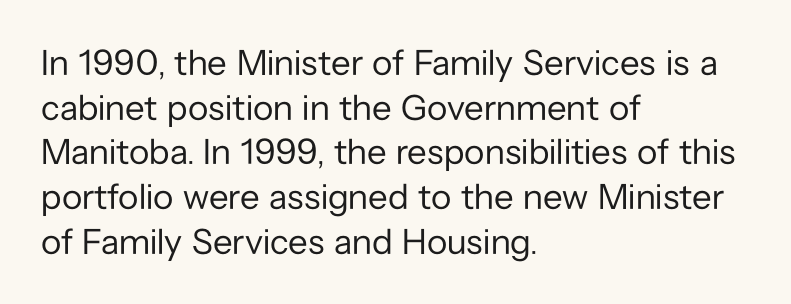
{"serif": "no", "italic": "no", "bold": "no", "weight": "regular", "width": "normal", "stroke_contrast": "low", "x_height": "medium", "monospaced": "no", "underline": "no", "align": "left", "line_spacing_ratio": 1.24, "letter_spacing": "normal", "letter_spacing_em": 0.0, "glyph_px": 36}
